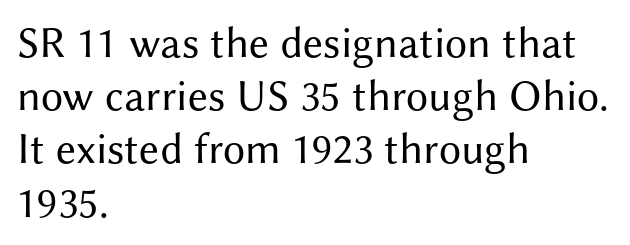
Q: Is the text bold? A: No.
Q: Is the text italic (slanted)? A: No, it is upright.
Q: Is the typeface a serif or a sans-serif typeface? A: Sans-serif.
Q: Is the text underlined? A: No.
Q: How is the paragraph aligned? A: Left-aligned.
Q: Is the spacing between letters normal or unusually wide? A: Normal.
Q: Width (condensed, normal, or wide)? A: Normal.
Q: Stroke contrast? A: Medium.
Q: x-height? A: Medium.
Q: Monospaced? A: No.
